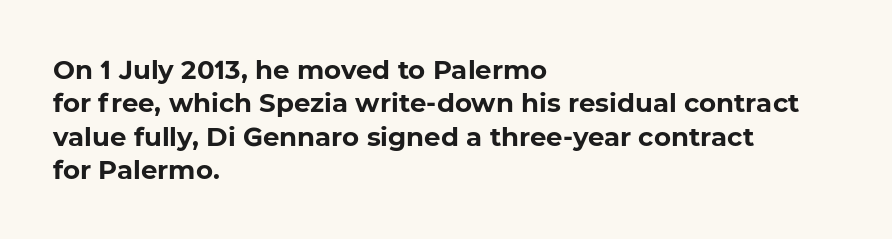
Q: Is the text bold? A: Yes.
Q: Is the text underlined? A: No.
Q: How is the paragraph aligned? A: Left-aligned.
Q: Is the spacing between letters normal or unusually wide? A: Normal.
Q: Is the spacing between lines tight, normal or loose? A: Normal.
